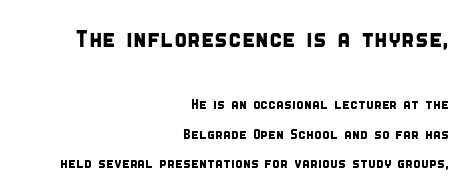
The image shows 24 px text type; set right-aligned, loose line spacing (2.14x), normal letter spacing, not underlined; the first (top) block is 1.71x larger.
